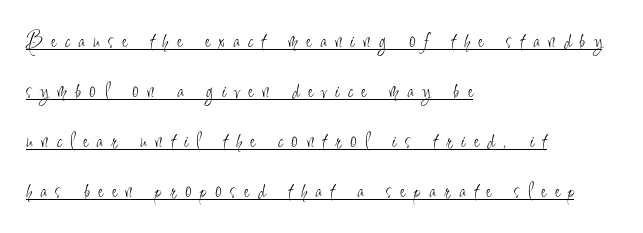
The paragraph shown leans on its left margin. The space between consecutive lines is lavish. Unbolded letterforms with no extra heft.
